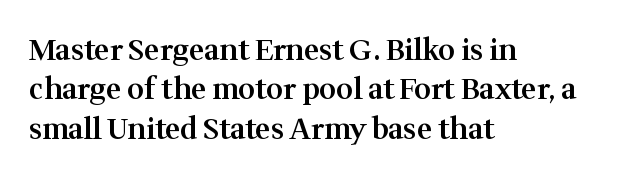
Left-aligned paragraph, ragged on the right. Posture: upright roman. No extra tracking has been applied to these lines. A bit beefed up — I'd call it semibold rather than bold.
